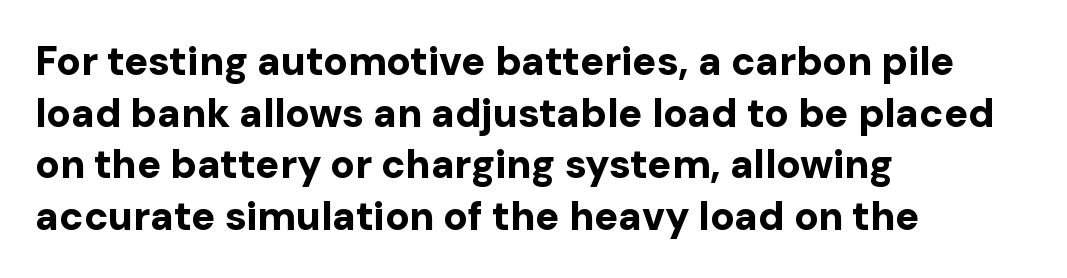
The text was rendered using a sans face with plain stroke endings. The foot of each line stays bare and open. The passage shown stacks its lines at a standard gap. Note the varied advance widths — an 'i' is clearly narrower than an 'm'.
